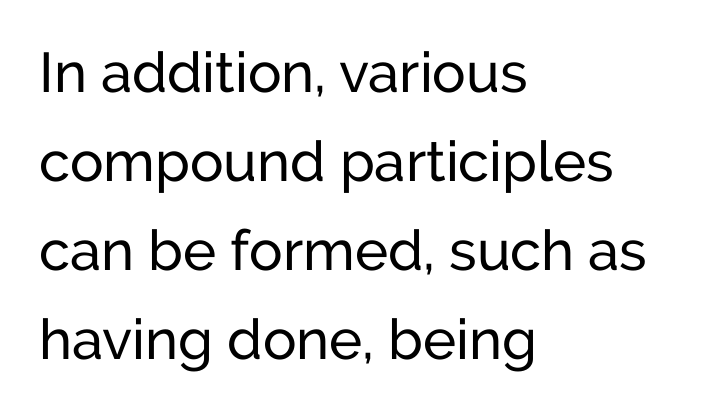
The area under the type is left untouched. These glyphs show unthickened strokes, regular width or finer. Classification — sans serif. Horizontal alignment here is leftward, the default for most running prose. Observe the ordinary spacing: letters are neighbours, not strangers.
